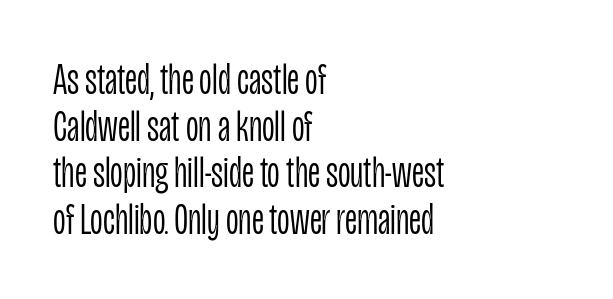
Q: Is the text bold? A: No.
Q: Is the text italic (slanted)? A: No, it is upright.
Q: Is the typeface a serif or a sans-serif typeface? A: Sans-serif.
Q: Is the text underlined? A: No.
Q: How is the paragraph aligned? A: Left-aligned.
Q: Is the spacing between letters normal or unusually wide? A: Normal.
Q: Is the spacing between lines tight, normal or loose? A: Tight.
Q: Width (condensed, normal, or wide)? A: Condensed.
Q: Stroke contrast? A: Low.
Q: x-height? A: Large.
Q: Monospaced? A: No.
